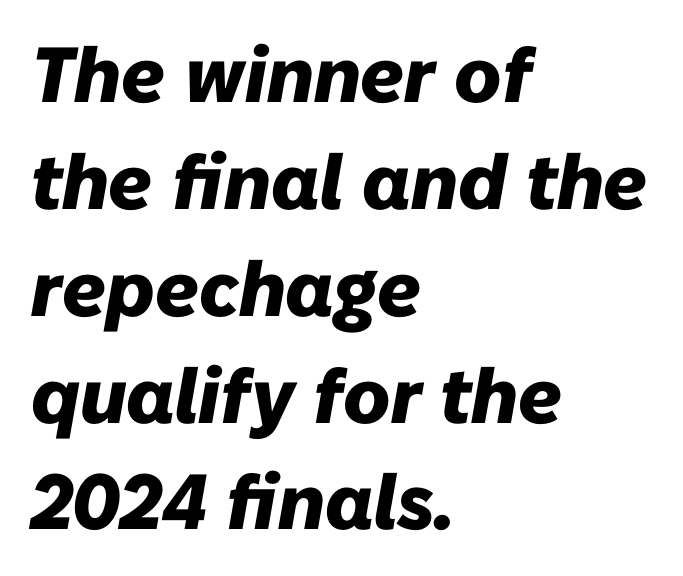
Q: Is the text bold? A: Yes.
Q: Is the text italic (slanted)? A: Yes, it leans right by about 10 degrees.
Q: Is the text underlined? A: No.
Q: How is the paragraph aligned? A: Left-aligned.
Q: Is the spacing between letters normal or unusually wide? A: Normal.
Q: Is the spacing between lines tight, normal or loose? A: Normal.
Q: Width (condensed, normal, or wide)? A: Normal.
Q: Stroke contrast? A: Low.
Q: x-height? A: Medium.
Q: Monospaced? A: No.
